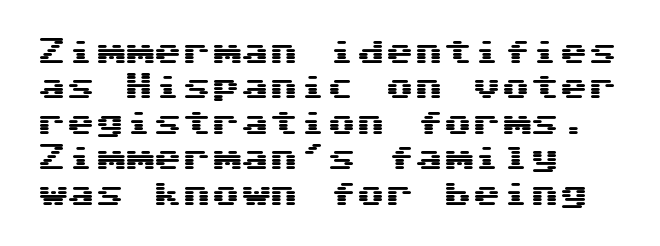
The image shows 29 px wide sans-serif type, upright; set left-aligned, line spacing 1.22x, normal letter spacing, not underlined; medium stroke contrast and a medium x-height.
